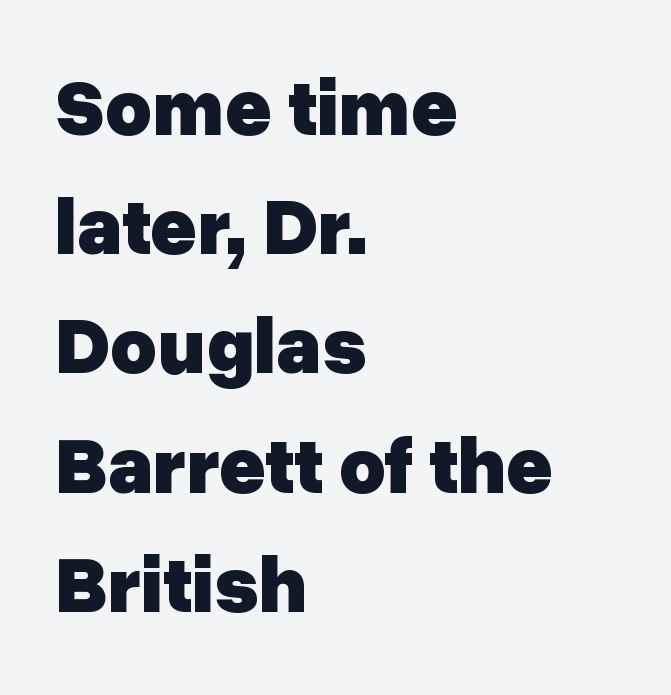
The image shows 80 px heavy sans-serif type, upright; set left-aligned, normal line spacing (1.49x), normal letter spacing, not underlined; low stroke contrast and a medium x-height.
